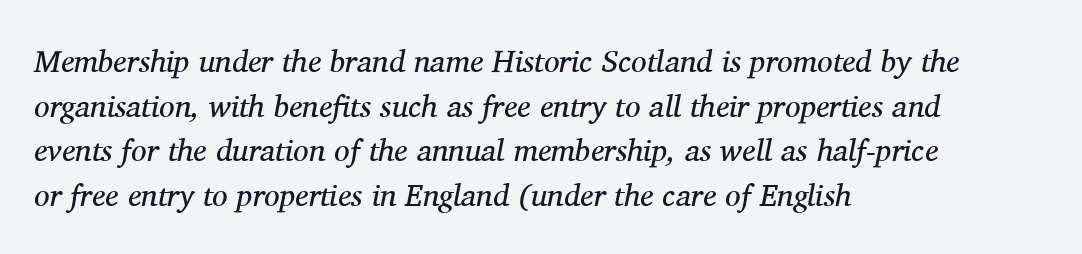
{"serif": "yes", "italic": "yes", "lean": "right", "slant_degrees": 11, "bold": "no", "weight": "regular", "width": "normal", "stroke_contrast": "medium", "x_height": "medium", "monospaced": "no", "underline": "no", "align": "left", "line_spacing": "normal", "line_spacing_ratio": 1.44, "letter_spacing": "normal", "letter_spacing_em": 0.0, "glyph_px": 31}
